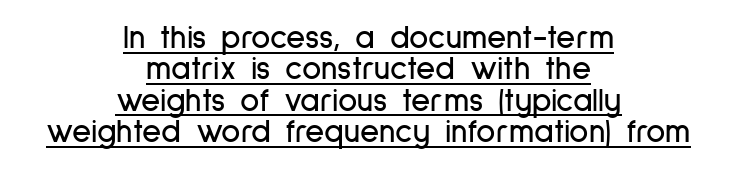
The image shows 33 px condensed sans-serif type, upright; set centered, tight line spacing (0.95x), normal letter spacing, underlined; low stroke contrast and a medium x-height.
